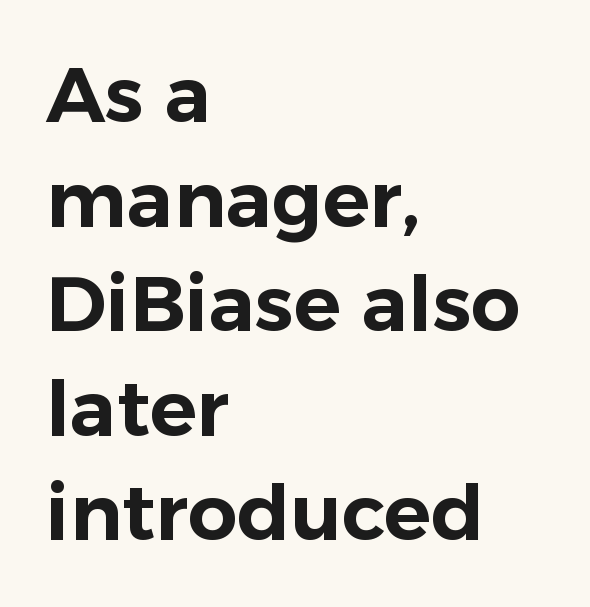
Q: Is the text italic (slanted)? A: No, it is upright.
Q: Is the typeface a serif or a sans-serif typeface? A: Sans-serif.
Q: Is the text underlined? A: No.
Q: How is the paragraph aligned? A: Left-aligned.
Q: Is the spacing between letters normal or unusually wide? A: Normal.
Q: Is the spacing between lines tight, normal or loose? A: Normal.
Q: Width (condensed, normal, or wide)? A: Normal.
Q: Stroke contrast? A: Low.
Q: x-height? A: Medium.
Q: Monospaced? A: No.
